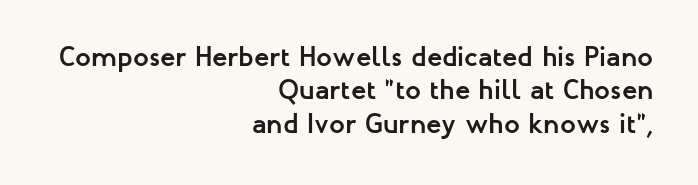
Reading down the block, your eye finds every line finishing at a fixed right position. The passage shown is typed in a proportional face where columns would drift. Vertical strokes here are truly vertical. The space beneath each line is pristine and unruled. Its strokes are broad and dark, the hallmark of bold type.
